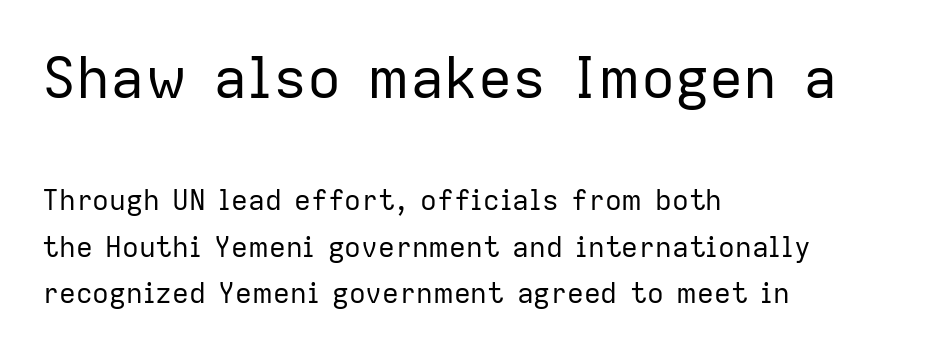
{"serif": "no", "italic": "no", "bold": "no", "weight": "regular", "width": "normal", "stroke_contrast": "low", "x_height": "medium", "monospaced": "no", "underline": "no", "align": "left", "line_spacing": "normal", "line_spacing_ratio": 1.66, "letter_spacing": "normal", "letter_spacing_em": 0.0, "larger_block": "first", "size_ratio": 2.04, "glyph_px": 57}
